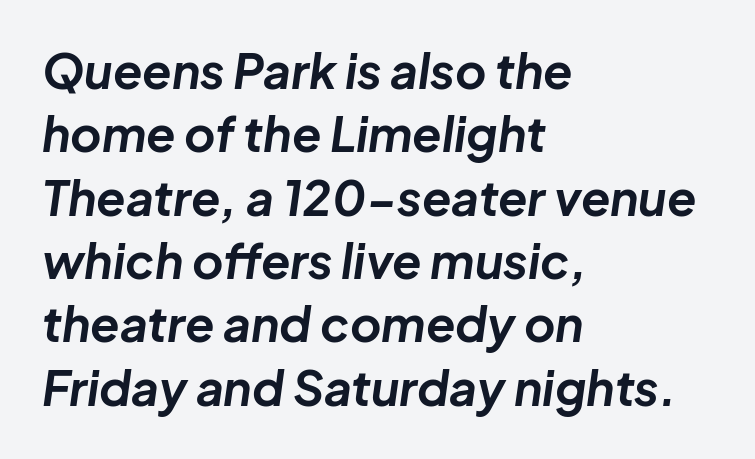
Q: Is the text bold? A: Yes.
Q: Is the text italic (slanted)? A: Yes, it leans right by about 8 degrees.
Q: Is the text underlined? A: No.
Q: How is the paragraph aligned? A: Left-aligned.
Q: Is the spacing between letters normal or unusually wide? A: Normal.
Q: Is the spacing between lines tight, normal or loose? A: Normal.
Q: Width (condensed, normal, or wide)? A: Normal.
Q: Stroke contrast? A: Low.
Q: x-height? A: Medium.
Q: Monospaced? A: No.
